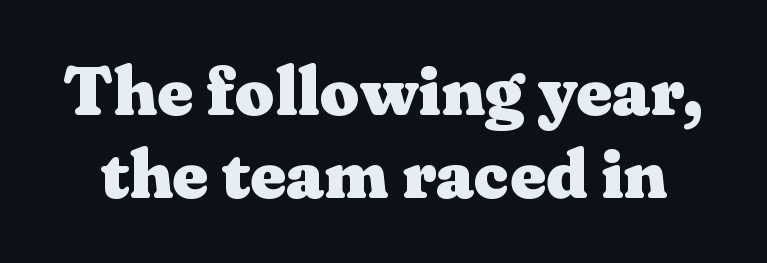
The image shows 69 px heavy, wide serif type, upright; set line spacing 1.2x, normal letter spacing, not underlined; medium stroke contrast and a medium x-height.
